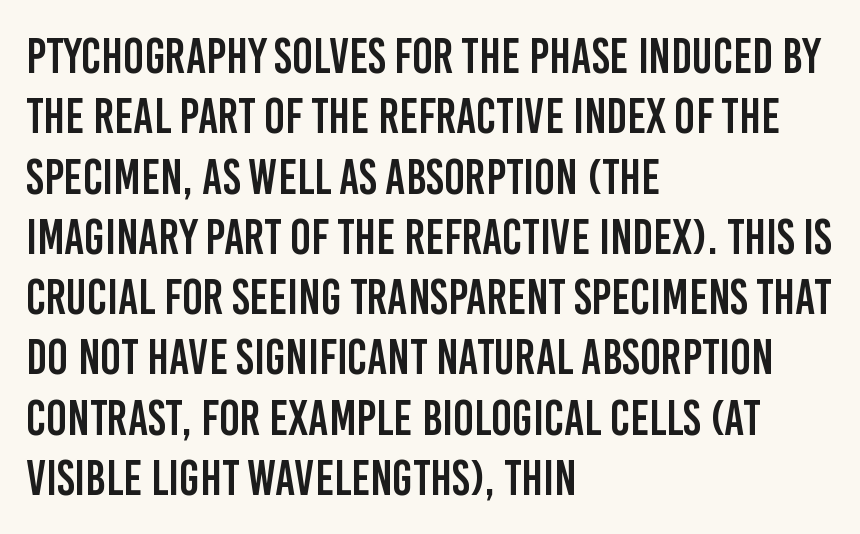
The image shows 49 px condensed sans-serif type, upright; set left-aligned, line spacing 1.23x, normal letter spacing, not underlined; low stroke contrast and a large x-height.
